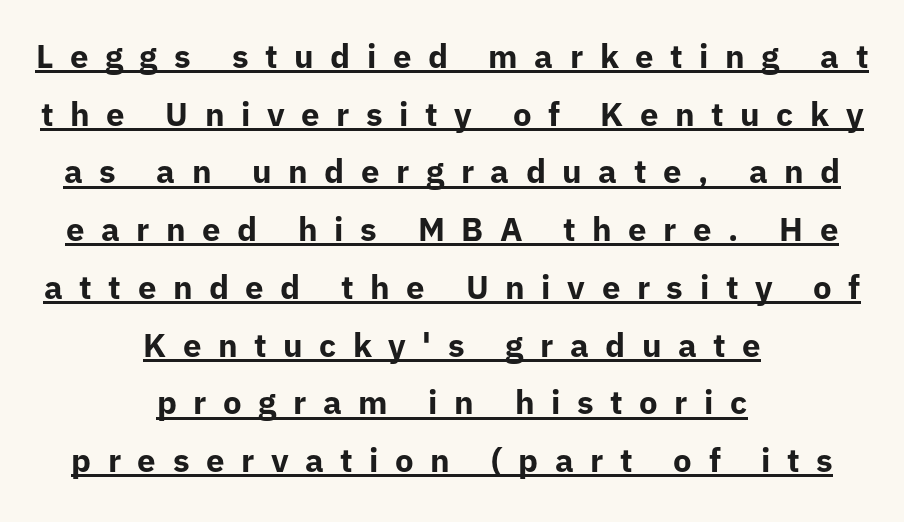
{"serif": "no", "italic": "no", "bold": "yes", "weight": "bold", "width": "normal", "stroke_contrast": "low", "x_height": "medium", "monospaced": "no", "underline": "yes", "align": "center", "line_spacing_ratio": 1.75, "letter_spacing": "wide", "letter_spacing_em": 0.5, "glyph_px": 33}
